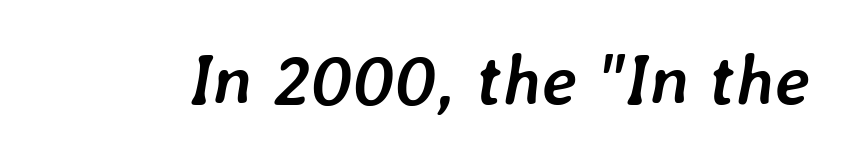
The image shows 72 px semibold type, italic (leaning right); set normal letter spacing, not underlined; low stroke contrast and a medium x-height.
